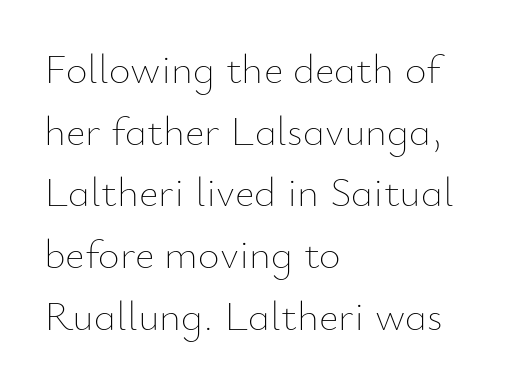
Q: Is the text bold? A: No.
Q: Is the text italic (slanted)? A: No, it is upright.
Q: Is the text underlined? A: No.
Q: How is the paragraph aligned? A: Left-aligned.
Q: Is the spacing between letters normal or unusually wide? A: Normal.
Q: Is the spacing between lines tight, normal or loose? A: Normal.
Q: Width (condensed, normal, or wide)? A: Normal.
Q: Stroke contrast? A: Low.
Q: x-height? A: Small.
Q: Monospaced? A: No.
